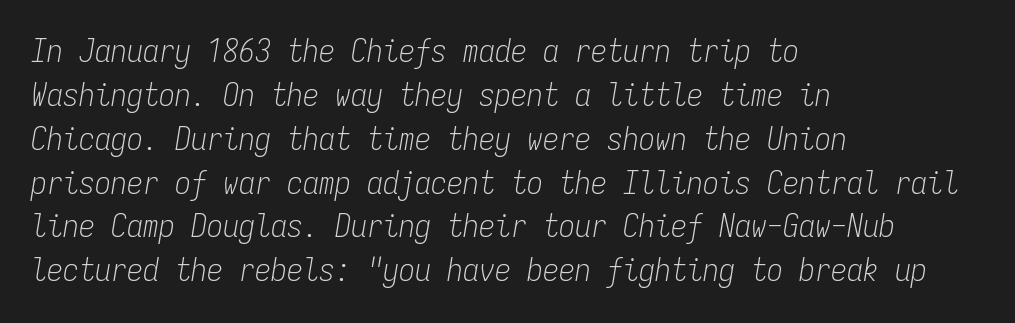
{"italic": "yes", "lean": "right", "slant_degrees": 9, "bold": "no", "weight": "light", "width": "condensed", "stroke_contrast": "low", "x_height": "medium", "monospaced": "yes", "underline": "no", "align": "left", "line_spacing": "normal", "line_spacing_ratio": 1.37, "letter_spacing": "normal", "letter_spacing_em": 0.0, "glyph_px": 32}
